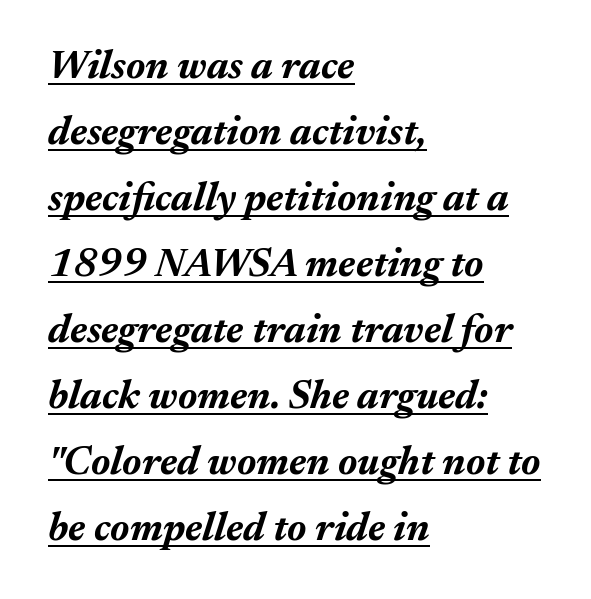
Q: Is the text bold? A: Yes.
Q: Is the text italic (slanted)? A: Yes, it leans right by about 17 degrees.
Q: Is the text underlined? A: Yes.
Q: How is the paragraph aligned? A: Left-aligned.
Q: Is the spacing between letters normal or unusually wide? A: Normal.
Q: Is the spacing between lines tight, normal or loose? A: Normal.
Q: Width (condensed, normal, or wide)? A: Normal.
Q: Stroke contrast? A: Medium.
Q: x-height? A: Medium.
Q: Monospaced? A: No.
